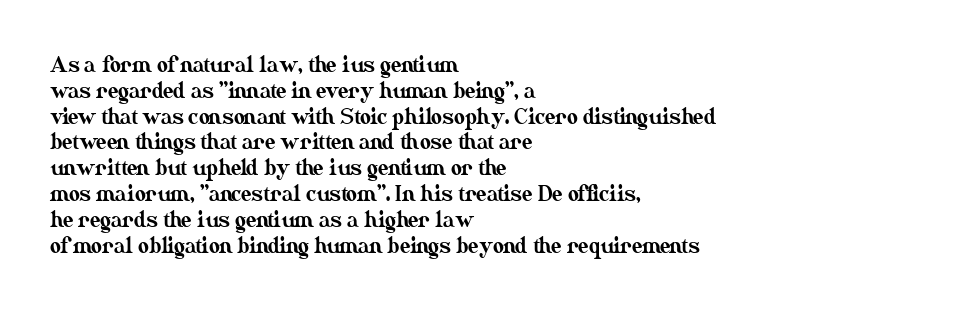
Underline: absent. This rendering uses left alignment, leaving the right contour irregular. A typesetter would mark this as roman, not italic. In terms of letterspacing, this is plain default setting.
